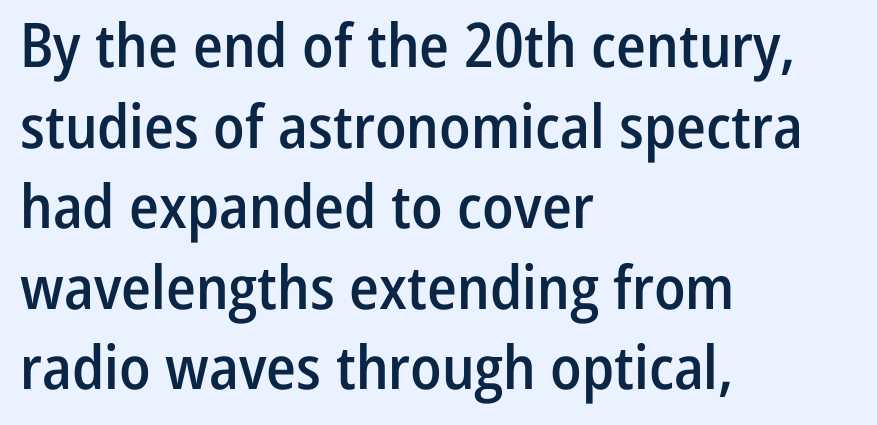
Q: Is the text bold? A: Semi-bold.
Q: Is the text italic (slanted)? A: No, it is upright.
Q: Is the typeface a serif or a sans-serif typeface? A: Sans-serif.
Q: Is the text underlined? A: No.
Q: How is the paragraph aligned? A: Left-aligned.
Q: Is the spacing between letters normal or unusually wide? A: Normal.
Q: Is the spacing between lines tight, normal or loose? A: Normal.
Q: Width (condensed, normal, or wide)? A: Condensed.
Q: Stroke contrast? A: Low.
Q: x-height? A: Medium.
Q: Monospaced? A: No.
